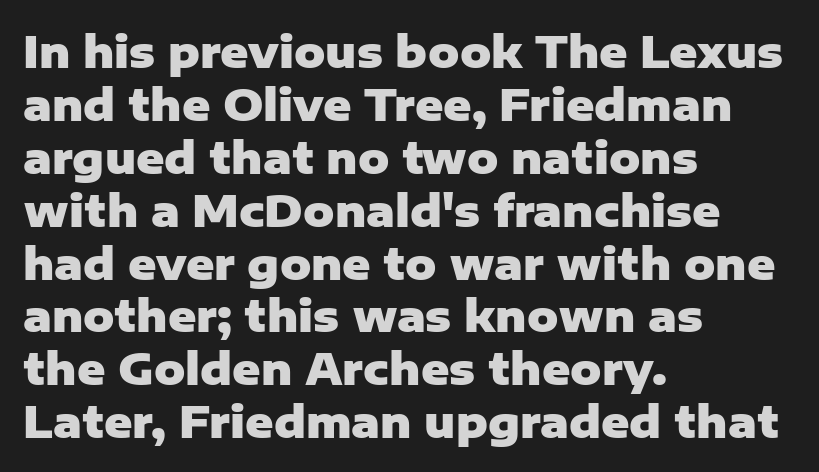
Strong, thick strokes mark this as bold type. The letters sit at their default tracking, neither squeezed nor spread. This sample uses an upright cut, with every glyph sitting square on the baseline. Proportional: the letters do not fall into vertical columns. Check where the strokes stop: nothing finishes them off — pure sans.
